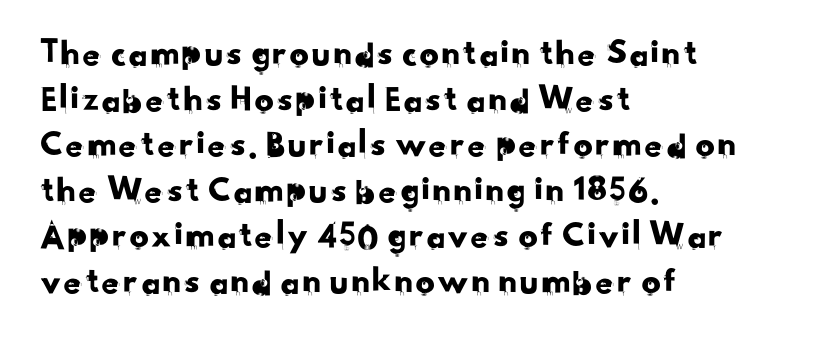
The image shows 38 px sans-serif type; set left-aligned, line spacing 1.2x, normal letter spacing, not underlined; low stroke contrast and a small x-height.
